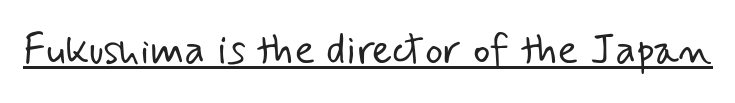
Q: Is the text bold? A: No.
Q: Is the typeface a serif or a sans-serif typeface? A: Sans-serif.
Q: Is the text underlined? A: Yes.
Q: Is the spacing between letters normal or unusually wide? A: Normal.
Q: Width (condensed, normal, or wide)? A: Normal.
Q: Stroke contrast? A: Low.
Q: x-height? A: Small.
Q: Monospaced? A: No.
